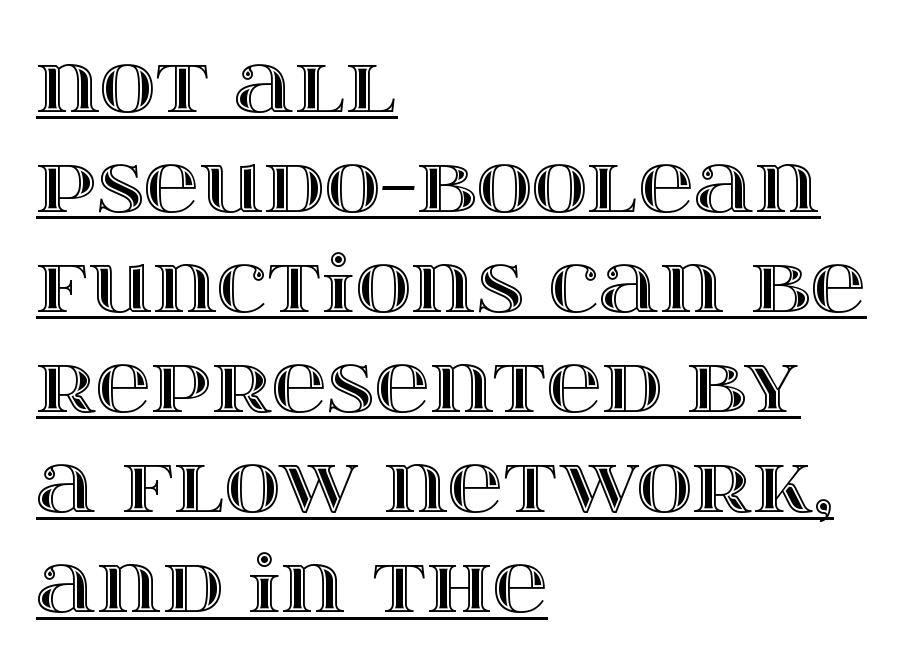
The image shows 77 px wide type, upright; set left-aligned, normal line spacing (1.3x), normal letter spacing, underlined; a large x-height.
